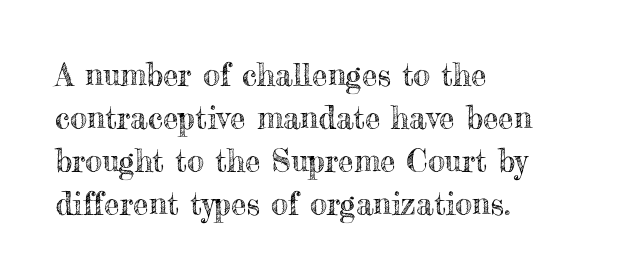
The image shows 31 px text type, upright; set left-aligned, normal line spacing (1.39x), normal letter spacing, not underlined; a small x-height.
